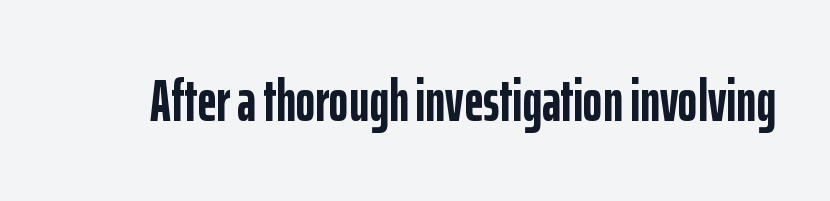
The image shows 59 px semibold, condensed sans-serif type, upright; set normal letter spacing, not underlined; low stroke contrast and a medium x-height.
